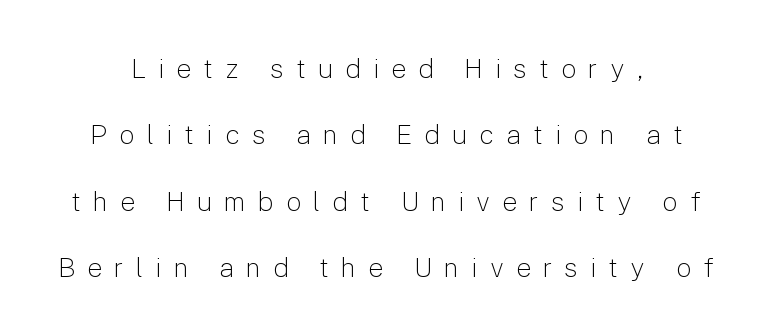
The line texture is sparse and dotted thanks to wide tracking. Horizontally, the lines are justified to the midpoint only. This rendering features lettering with no underline. A roman cut, with each character standing at attention. Counters stay open thanks to moderate or lighter strokes.
